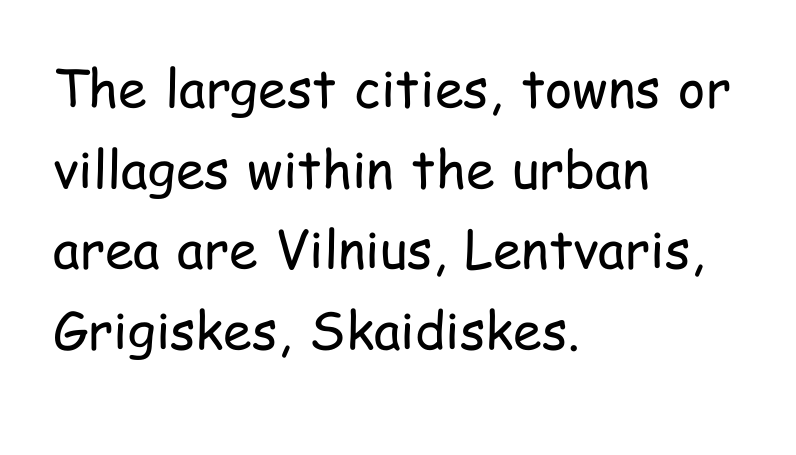
The image shows 52 px regular-weight, condensed sans-serif type, upright; set left-aligned, normal line spacing (1.55x), normal letter spacing, not underlined; low stroke contrast and a medium x-height.
